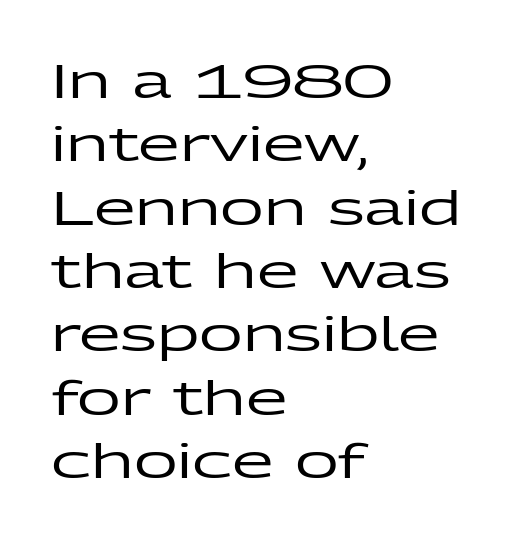
The image shows 48 px wide sans-serif type, upright; set left-aligned, normal line spacing (1.32x), normal letter spacing, not underlined; low stroke contrast and a medium x-height.
